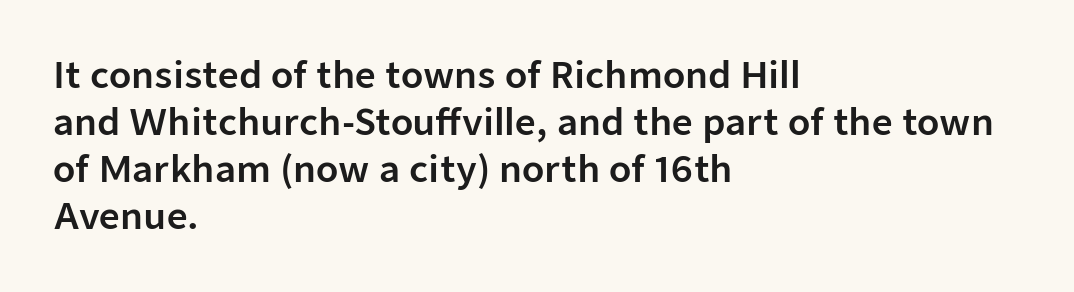
Q: Is the text italic (slanted)? A: No, it is upright.
Q: Is the typeface a serif or a sans-serif typeface? A: Sans-serif.
Q: Is the text underlined? A: No.
Q: How is the paragraph aligned? A: Left-aligned.
Q: Is the spacing between letters normal or unusually wide? A: Normal.
Q: Is the spacing between lines tight, normal or loose? A: Normal.
Q: Width (condensed, normal, or wide)? A: Normal.
Q: Stroke contrast? A: Low.
Q: x-height? A: Medium.
Q: Monospaced? A: No.
